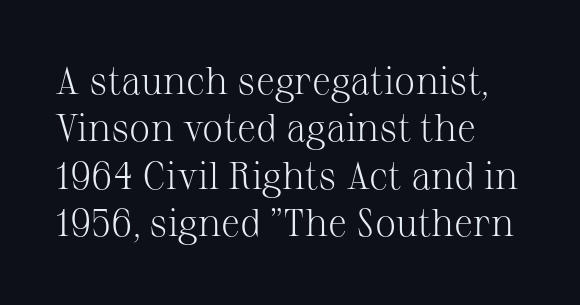
A bare baseline throughout the passage. The glyphs in this specimen are seriffed. Is the type heavy? It reads as light-to-regular instead. The passage shown is typed in a proportional face where columns would drift. Leading: standard. The line texture is even and compact thanks to regular tracking.
